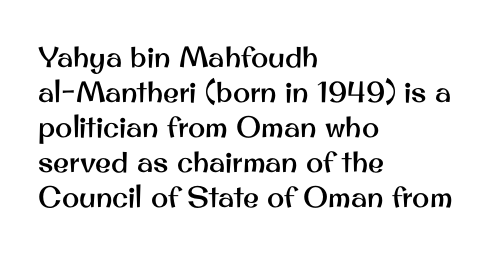
{"serif": "no", "italic": "no", "width": "normal", "stroke_contrast": "medium", "x_height": "small", "monospaced": "no", "underline": "no", "align": "left", "line_spacing_ratio": 1.21, "letter_spacing": "normal", "letter_spacing_em": 0.0, "glyph_px": 29}
